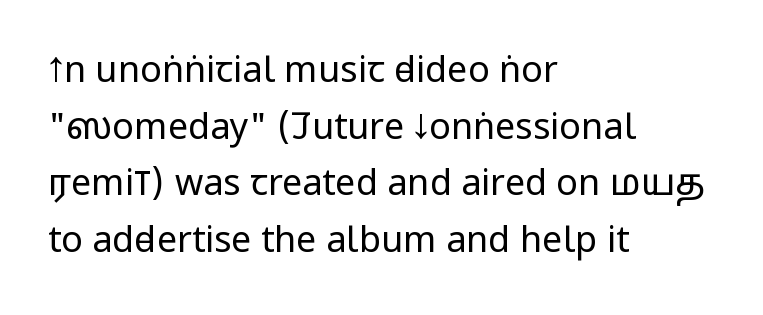
The image shows 36 px regular-weight, condensed sans-serif type, upright; set left-aligned, normal line spacing (1.57x), normal letter spacing, not underlined; low stroke contrast and a large x-height.
